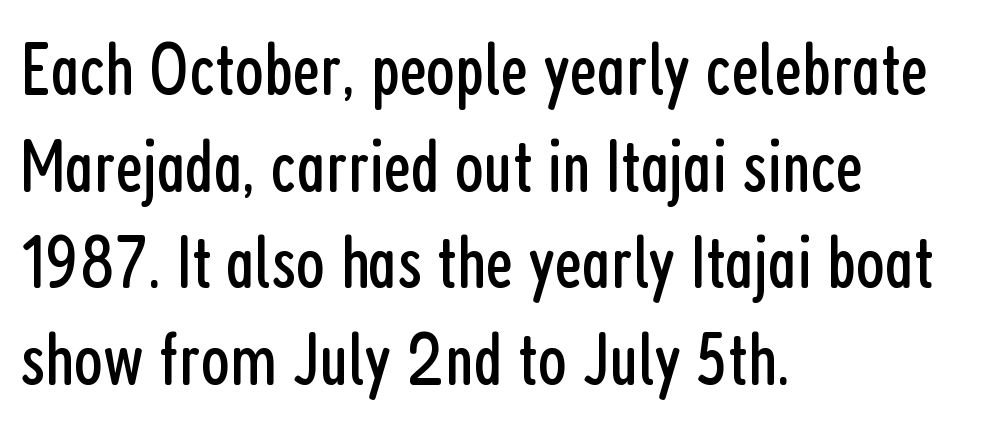
The image shows 75 px regular-weight, condensed sans-serif type, upright; set left-aligned, normal line spacing (1.29x), normal letter spacing, not underlined; low stroke contrast and a medium x-height.
